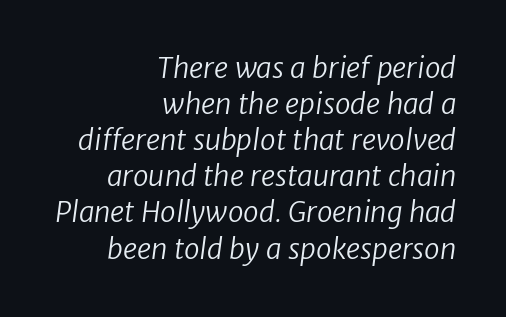
{"serif": "no", "bold": "no", "weight": "regular", "width": "normal", "stroke_contrast": "low", "x_height": "medium", "monospaced": "no", "underline": "no", "align": "right", "line_spacing": "normal", "line_spacing_ratio": 1.29, "letter_spacing": "normal", "letter_spacing_em": 0.0, "glyph_px": 28}
